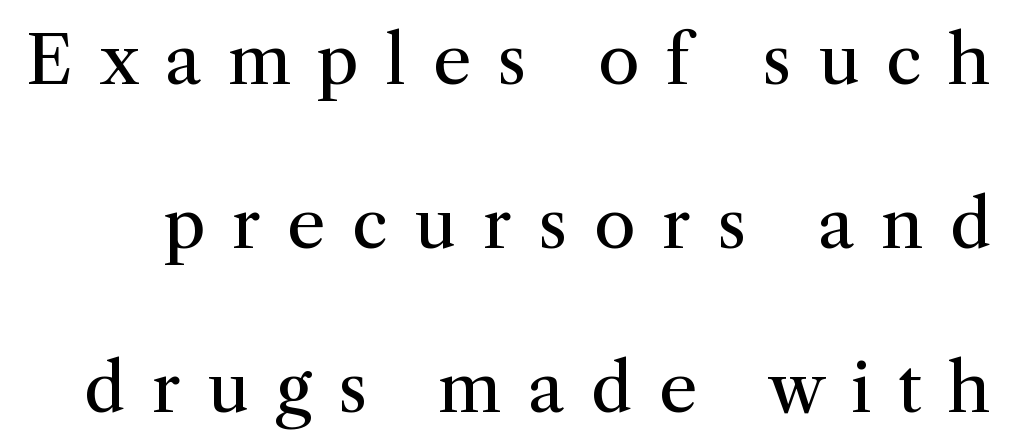
{"serif": "yes", "italic": "no", "bold": "no", "weight": "regular", "width": "normal", "stroke_contrast": "medium", "x_height": "medium", "monospaced": "no", "underline": "no", "line_spacing": "loose", "line_spacing_ratio": 2.41, "letter_spacing": "wide", "letter_spacing_em": 0.39, "glyph_px": 68}
